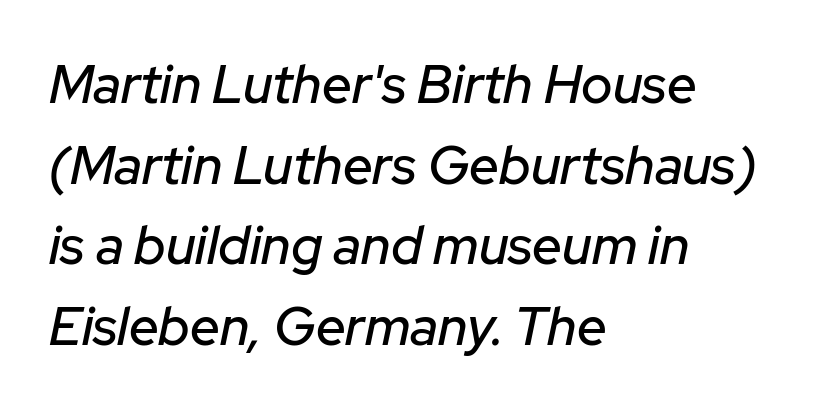
The image shows 53 px text type, italic (leaning right); set left-aligned, normal line spacing (1.52x), normal letter spacing, not underlined; low stroke contrast and a medium x-height.
